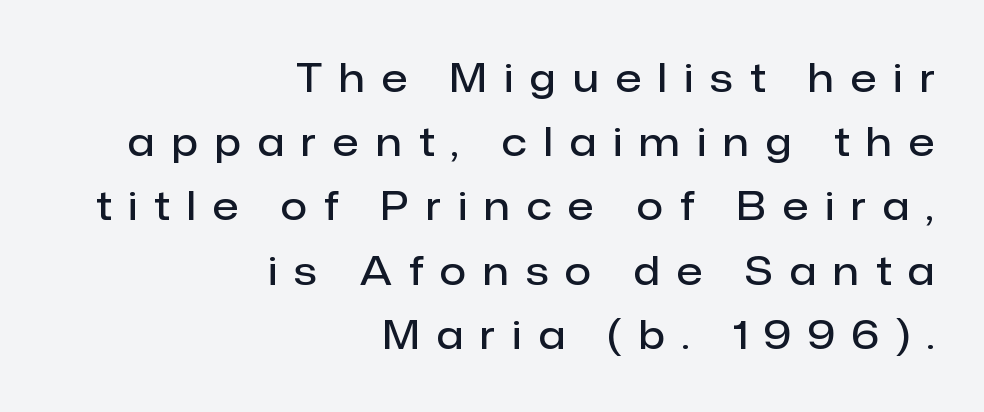
{"serif": "no", "italic": "no", "bold": "semi", "weight": "semibold", "width": "normal", "stroke_contrast": "low", "x_height": "medium", "monospaced": "no", "underline": "no", "align": "right", "line_spacing": "normal", "line_spacing_ratio": 1.69, "letter_spacing": "wide", "letter_spacing_em": 0.46, "glyph_px": 38}
